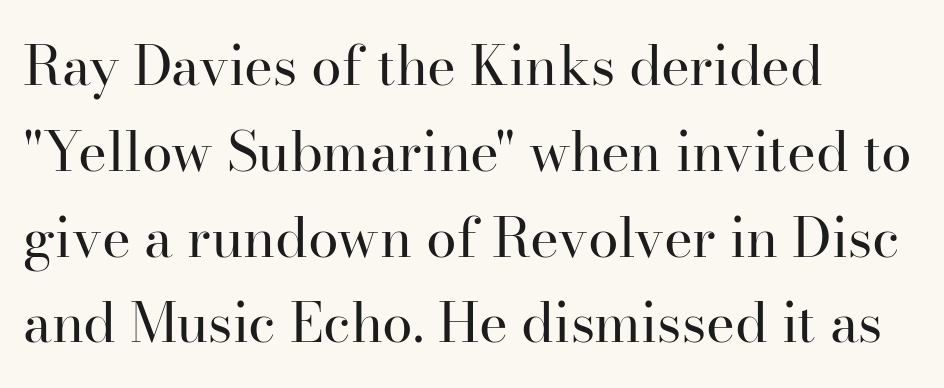
This is serif lettering, the kind often seen in printed books. Words float on clear page, feet unadorned. Regular leading. Note the varied advance widths — an 'i' is clearly narrower than an 'm'. Between one letter and the next there's only the usual sliver of space. These lines were composed using upright roman letters.
